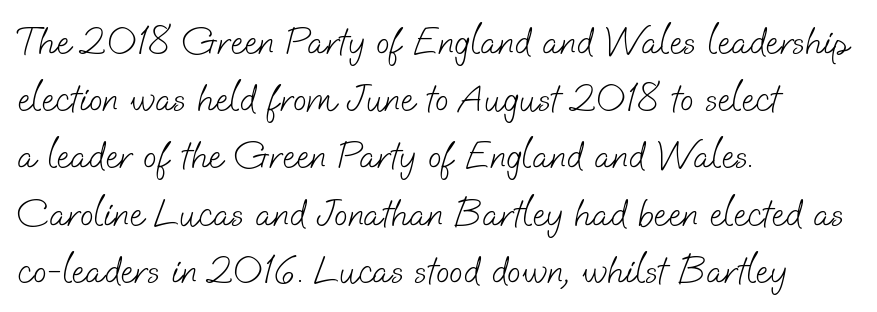
{"serif": "no", "bold": "no", "weight": "light", "width": "normal", "stroke_contrast": "low", "x_height": "small", "monospaced": "no", "underline": "no", "align": "left", "line_spacing": "normal", "line_spacing_ratio": 1.43, "letter_spacing": "normal", "letter_spacing_em": 0.0, "glyph_px": 40}
